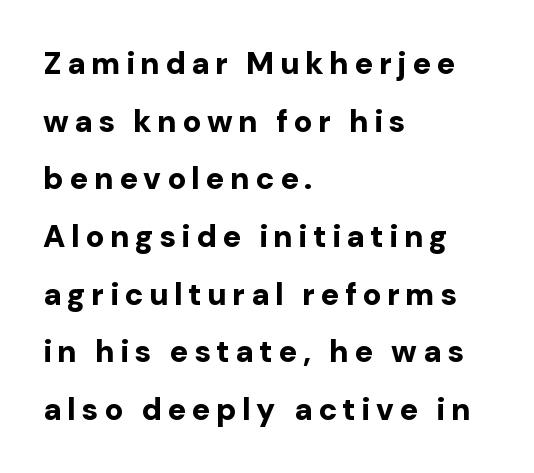
{"serif": "no", "italic": "no", "bold": "yes", "weight": "bold", "width": "normal", "stroke_contrast": "low", "x_height": "medium", "monospaced": "no", "underline": "no", "align": "left", "line_spacing_ratio": 1.86, "glyph_px": 31}
